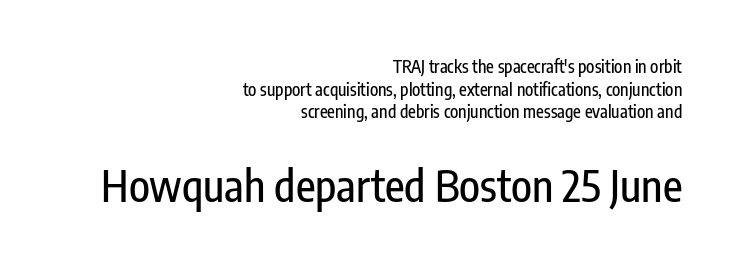
Rule under the text: the space is simply empty. Look at the glyph heights: the lower group is clearly the bigger setting. This block has exactly the height ordinary leading produces. Proportional: the letters do not fall into vertical columns. Casual observation: everything's shoved over to the right.
